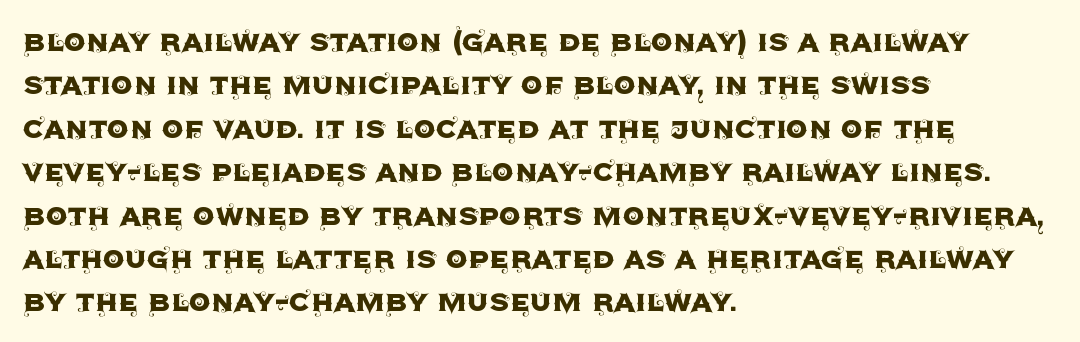
The image shows 35 px sans-serif type, upright; set left-aligned, line spacing 1.24x, normal letter spacing, not underlined; a large x-height.
